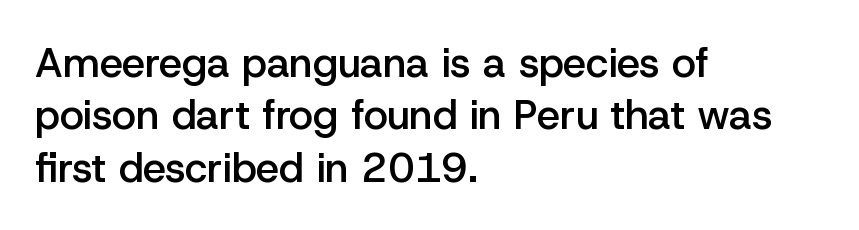
The image shows 41 px semibold sans-serif type, upright; set left-aligned, normal line spacing (1.28x), normal letter spacing, not underlined; low stroke contrast and a medium x-height.
